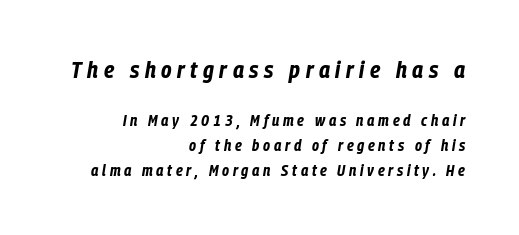
{"italic": "yes", "lean": "right", "slant_degrees": 9, "bold": "yes", "underline": "no", "align": "right", "line_spacing": "normal", "line_spacing_ratio": 1.55, "letter_spacing": "wide", "letter_spacing_em": 0.23, "larger_block": "first", "size_ratio": 1.5, "glyph_px": 24}
